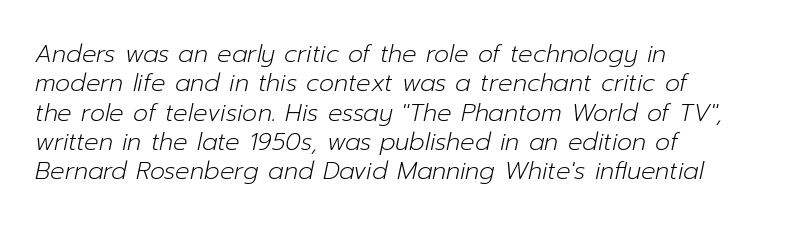
Q: Is the text bold? A: No.
Q: Is the text italic (slanted)? A: Yes, it leans right by about 12 degrees.
Q: Is the text underlined? A: No.
Q: How is the paragraph aligned? A: Left-aligned.
Q: Is the spacing between letters normal or unusually wide? A: Normal.
